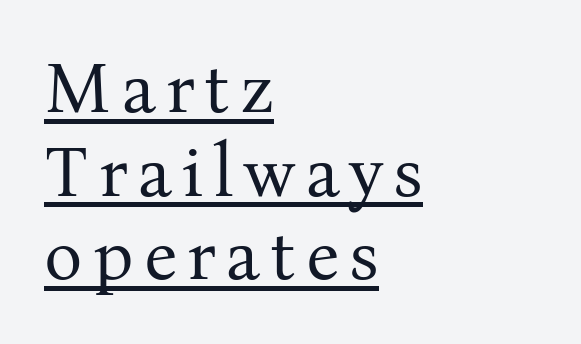
Q: Is the text bold? A: No.
Q: Is the text italic (slanted)? A: No, it is upright.
Q: Is the typeface a serif or a sans-serif typeface? A: Serif.
Q: Is the text underlined? A: Yes.
Q: How is the paragraph aligned? A: Left-aligned.
Q: Width (condensed, normal, or wide)? A: Normal.
Q: Stroke contrast? A: Medium.
Q: x-height? A: Medium.
Q: Monospaced? A: No.
